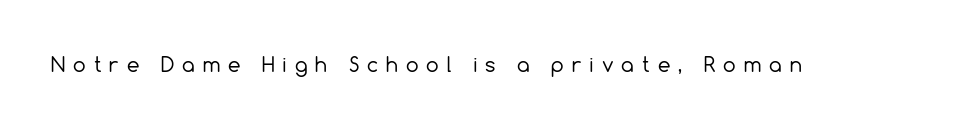
The image shows 20 px text type, upright; set unusually wide letter spacing (+0.4 em), not underlined.
